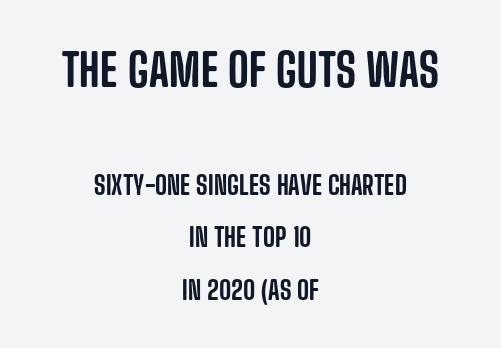
The image shows 45 px condensed sans-serif type, upright; set centered, loose line spacing (2.02x), normal letter spacing, not underlined; the first (top) block is 1.73x larger; low stroke contrast and a large x-height.
